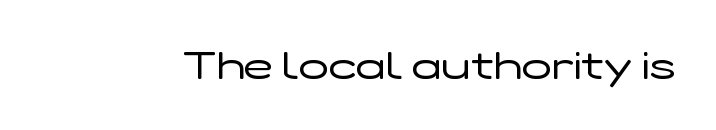
{"serif": "no", "italic": "no", "bold": "no", "weight": "regular", "width": "wide", "stroke_contrast": "low", "x_height": "medium", "monospaced": "no", "underline": "no", "letter_spacing": "normal", "letter_spacing_em": 0.0, "glyph_px": 39}
